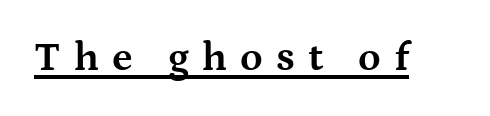
The image shows 41 px bold, wide serif type, upright; set unusually wide letter spacing (+0.32 em), underlined; medium stroke contrast and a medium x-height.
